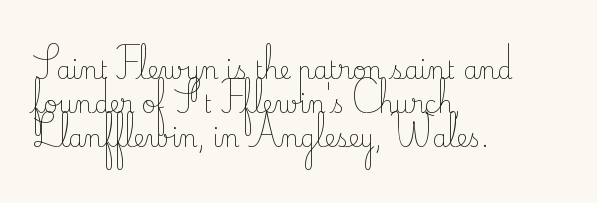
The image shows 24 px text type, upright; set left-aligned, normal line spacing (1.42x), normal letter spacing, not underlined.
